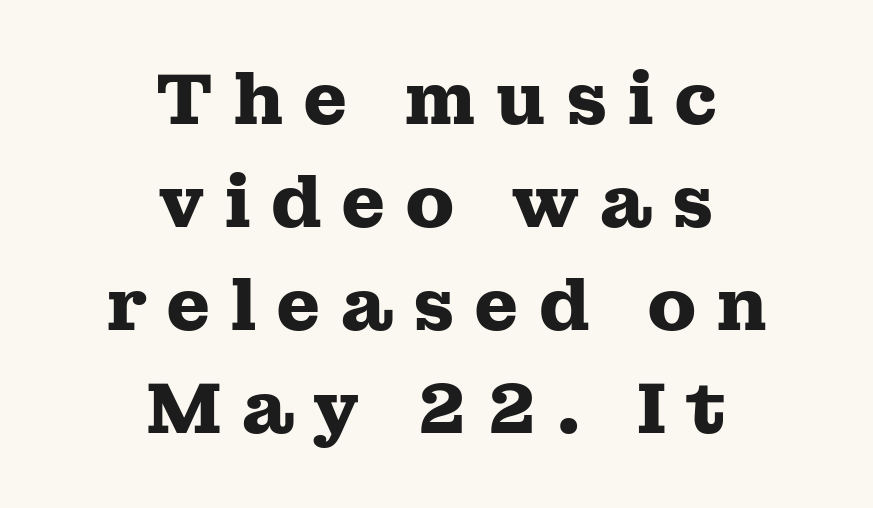
{"serif": "yes", "italic": "no", "bold": "yes", "weight": "heavy", "width": "wide", "stroke_contrast": "medium", "x_height": "medium", "monospaced": "no", "underline": "no", "align": "center", "line_spacing": "normal", "line_spacing_ratio": 1.43, "letter_spacing": "wide", "letter_spacing_em": 0.26, "glyph_px": 72}
